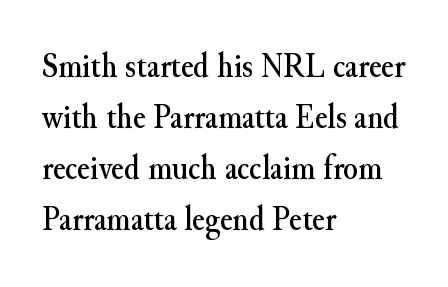
The image shows 34 px serif type, upright; set left-aligned, normal line spacing (1.5x), normal letter spacing, not underlined; medium stroke contrast and a small x-height.
